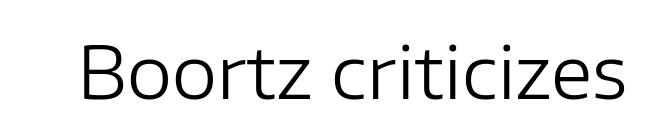
Notice how the stems are strictly vertical — no italics here. There is no visible air inserted between adjacent glyphs. Look at the bottom of the vertical strokes: they stop flat, with no serifs. The font is comparable to plain body text, perhaps lighter. Anything drawn beneath the words? Only blank space.
